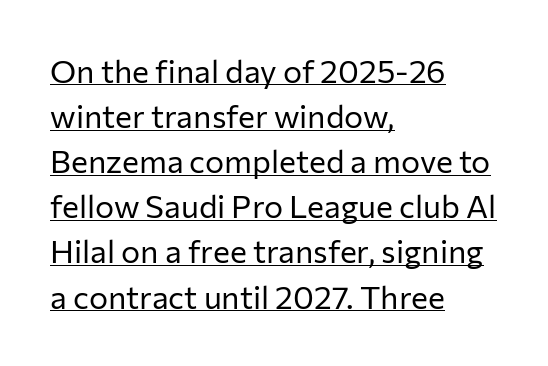
{"serif": "no", "italic": "no", "bold": "no", "weight": "regular", "width": "normal", "stroke_contrast": "low", "x_height": "medium", "monospaced": "no", "underline": "yes", "align": "left", "line_spacing": "normal", "line_spacing_ratio": 1.41, "letter_spacing": "normal", "letter_spacing_em": 0.0, "glyph_px": 32}
